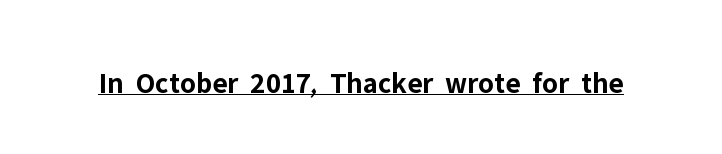
These words are printed bold, with thick strokes throughout. Varying glyph widths throughout — classic text-font behaviour. Words appear dense and cohesive because spacing is normal. The designer went with a sans here, leaving each stem footless.
